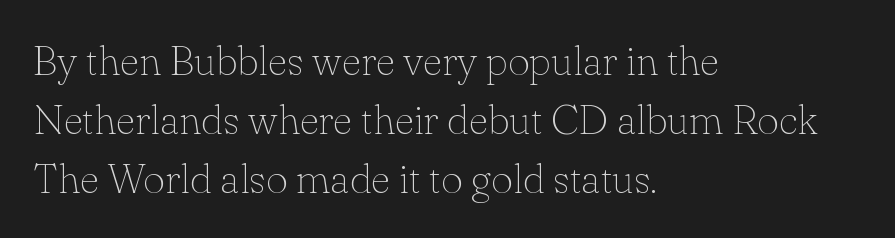
Q: Is the text bold? A: No.
Q: Is the text italic (slanted)? A: No, it is upright.
Q: Is the typeface a serif or a sans-serif typeface? A: Serif.
Q: Is the text underlined? A: No.
Q: How is the paragraph aligned? A: Left-aligned.
Q: Is the spacing between letters normal or unusually wide? A: Normal.
Q: Is the spacing between lines tight, normal or loose? A: Normal.
Q: Width (condensed, normal, or wide)? A: Normal.
Q: Stroke contrast? A: Low.
Q: x-height? A: Small.
Q: Monospaced? A: No.
